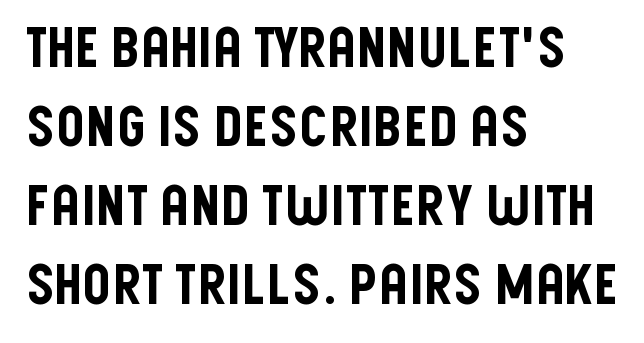
The image shows 56 px condensed sans-serif type, upright; set left-aligned, normal line spacing (1.41x), normal letter spacing, not underlined; low stroke contrast and a large x-height.
